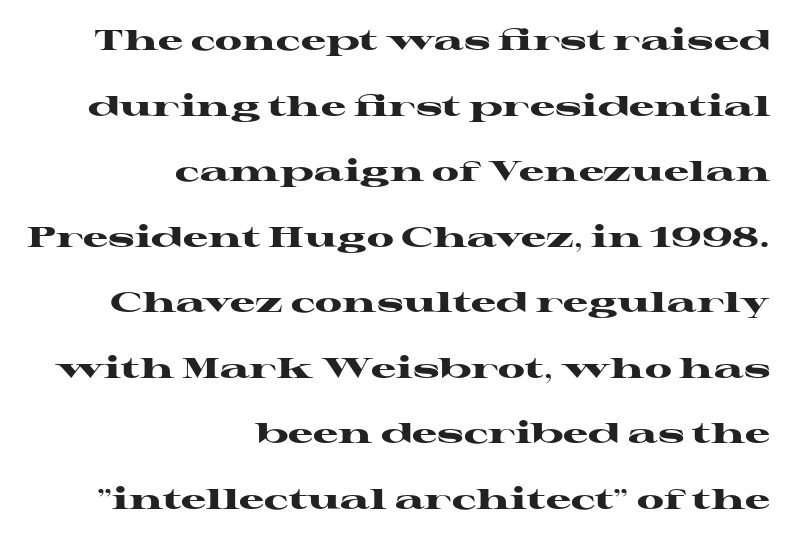
Q: Is the text bold? A: Yes.
Q: Is the text italic (slanted)? A: No, it is upright.
Q: Is the typeface a serif or a sans-serif typeface? A: Serif.
Q: Is the text underlined? A: No.
Q: How is the paragraph aligned? A: Right-aligned.
Q: Is the spacing between letters normal or unusually wide? A: Normal.
Q: Is the spacing between lines tight, normal or loose? A: Loose.
Q: Width (condensed, normal, or wide)? A: Wide.
Q: Stroke contrast? A: High.
Q: x-height? A: Medium.
Q: Monospaced? A: No.
